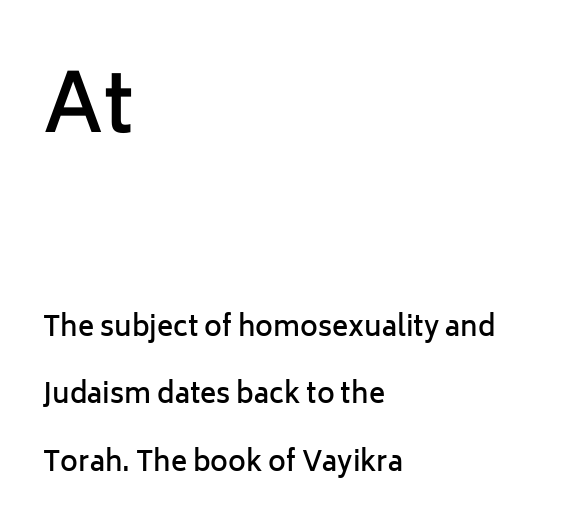
The image shows 80 px semibold sans-serif type, upright; set left-aligned, loose line spacing (2.49x), normal letter spacing, not underlined; the first (top) block is 2.96x larger; low stroke contrast and a medium x-height.
